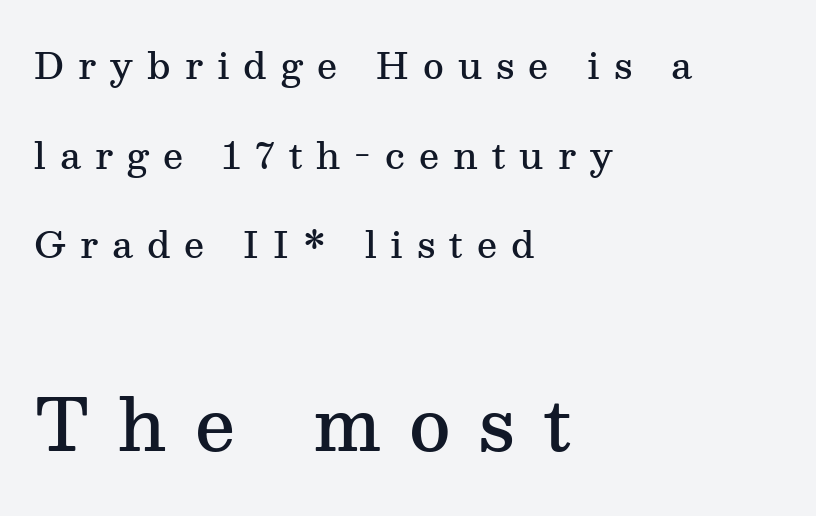
Q: Is the text bold? A: Semi-bold.
Q: Is the text italic (slanted)? A: No, it is upright.
Q: Is the typeface a serif or a sans-serif typeface? A: Serif.
Q: Is the text underlined? A: No.
Q: How is the paragraph aligned? A: Left-aligned.
Q: Is the spacing between letters normal or unusually wide? A: Unusually wide.
Q: Is the spacing between lines tight, normal or loose? A: Loose.
Q: Which block of text is set in a larger size, the first (top) or the second (bottom)? A: The second (bottom) one.
Q: Width (condensed, normal, or wide)? A: Normal.
Q: Stroke contrast? A: Medium.
Q: x-height? A: Medium.
Q: Monospaced? A: No.
